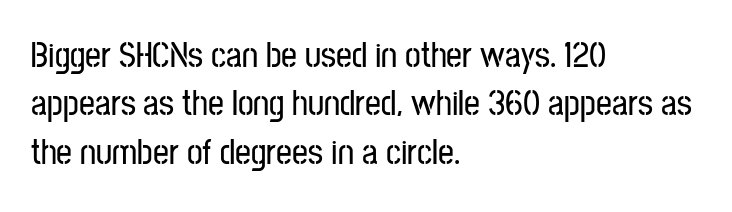
{"serif": "no", "italic": "no", "width": "condensed", "stroke_contrast": "low", "x_height": "medium", "monospaced": "no", "underline": "no", "align": "left", "line_spacing": "normal", "line_spacing_ratio": 1.38, "letter_spacing": "normal", "letter_spacing_em": 0.0, "glyph_px": 35}
